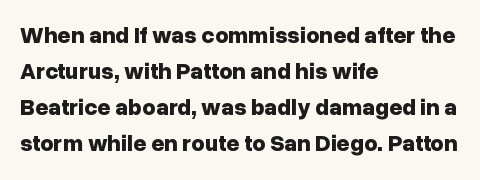
The line-height multiplier appears to be the usual default. Plain, unruled lines of type. The type is set solid horizontally, with unmodified tracking. Horizontal alignment here is leftward, the default for most running prose. Does the weight exceed regular? Yes, all the way to bold.
